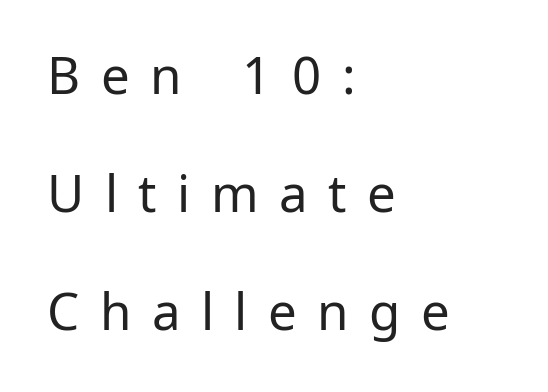
{"serif": "no", "italic": "no", "bold": "no", "weight": "regular", "width": "normal", "stroke_contrast": "low", "x_height": "medium", "monospaced": "no", "underline": "no", "align": "left", "line_spacing": "loose", "line_spacing_ratio": 2.31, "letter_spacing": "wide", "letter_spacing_em": 0.4, "glyph_px": 51}
